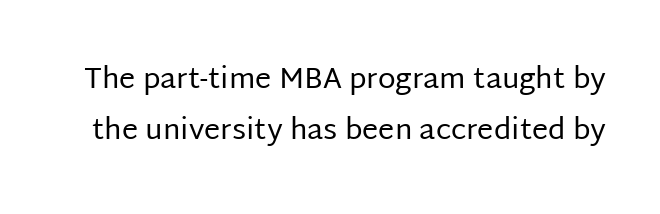
{"serif": "no", "italic": "no", "bold": "no", "weight": "regular", "width": "normal", "stroke_contrast": "low", "x_height": "large", "monospaced": "no", "underline": "no", "line_spacing_ratio": 1.76, "letter_spacing": "normal", "letter_spacing_em": 0.0, "glyph_px": 29}
